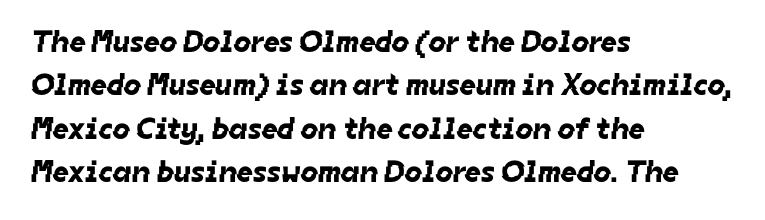
Q: Is the typeface a serif or a sans-serif typeface? A: Sans-serif.
Q: Is the text underlined? A: No.
Q: How is the paragraph aligned? A: Left-aligned.
Q: Is the spacing between letters normal or unusually wide? A: Normal.
Q: Is the spacing between lines tight, normal or loose? A: Normal.
Q: Width (condensed, normal, or wide)? A: Normal.
Q: Stroke contrast? A: Low.
Q: x-height? A: Medium.
Q: Monospaced? A: No.
